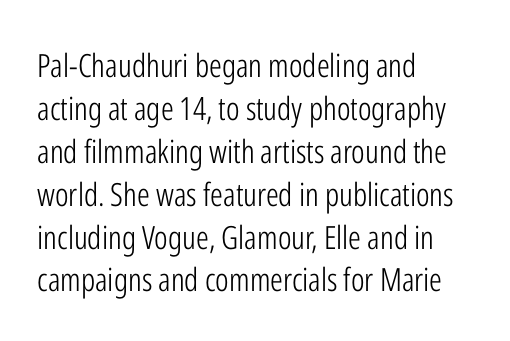
Typographically, this falls in the sans-serif category. Stroke thickness stays within the range of a standard reading face or lighter. Characters remain perfectly vertical along every line. One glance says typical: line gaps are just what's usual.
